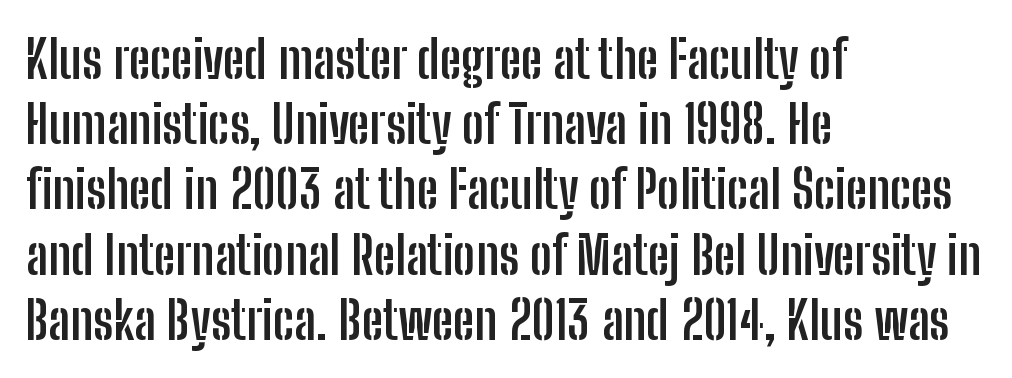
{"serif": "no", "italic": "no", "bold": "yes", "weight": "semibold", "width": "condensed", "stroke_contrast": "low", "x_height": "medium", "monospaced": "no", "underline": "no", "align": "left", "line_spacing_ratio": 1.23, "letter_spacing": "normal", "letter_spacing_em": 0.0, "glyph_px": 53}
